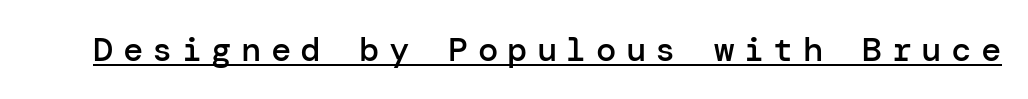
The lettering holds an erect, upright posture throughout. The characters look somewhat weighty, a semibold short of true bold. The lettering is marked with a stroke running underneath it. The text was rendered using a sans face with plain stroke endings. Spacing between characters has been opened up far beyond the box default.
